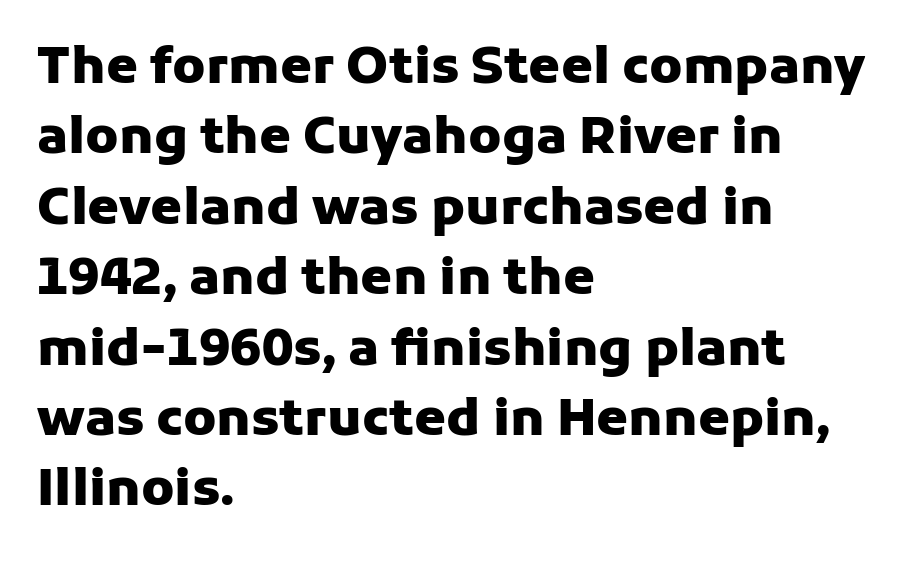
{"serif": "no", "italic": "no", "bold": "yes", "weight": "heavy", "width": "normal", "stroke_contrast": "low", "x_height": "medium", "monospaced": "no", "underline": "no", "align": "left", "line_spacing": "normal", "line_spacing_ratio": 1.38, "letter_spacing": "normal", "letter_spacing_em": 0.0, "glyph_px": 51}
